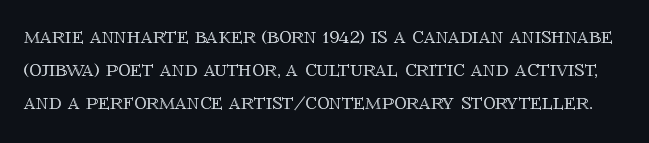
{"italic": "no", "underline": "no", "line_spacing": "normal", "line_spacing_ratio": 1.37, "letter_spacing": "normal", "letter_spacing_em": 0.0, "glyph_px": 24}
